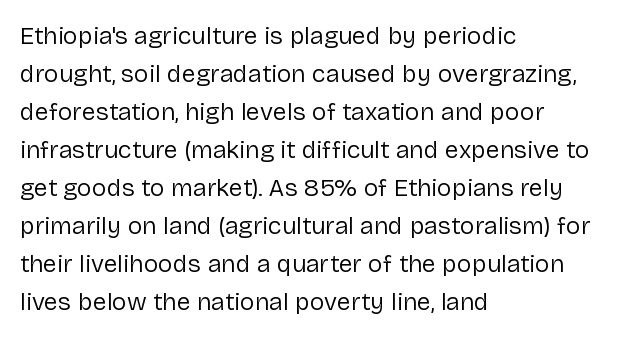
{"italic": "no", "bold": "no", "underline": "no", "align": "left", "line_spacing": "normal", "line_spacing_ratio": 1.52, "letter_spacing": "normal", "letter_spacing_em": 0.0, "glyph_px": 25}
